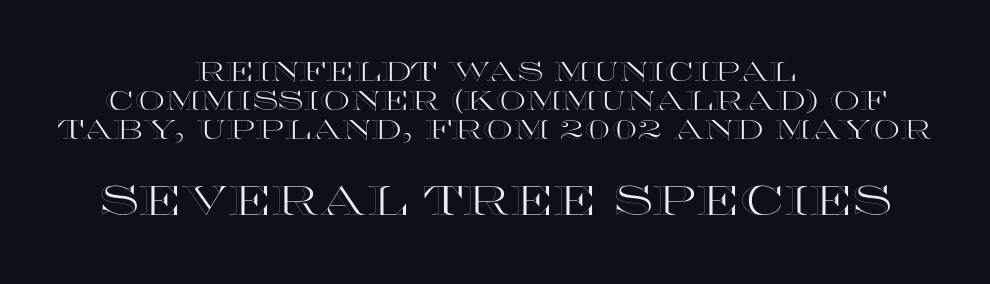
The image shows 41 px wide type, upright; set centered, tight line spacing (1.07x), normal letter spacing, not underlined; the second (bottom) block is 1.52x larger; a large x-height.
